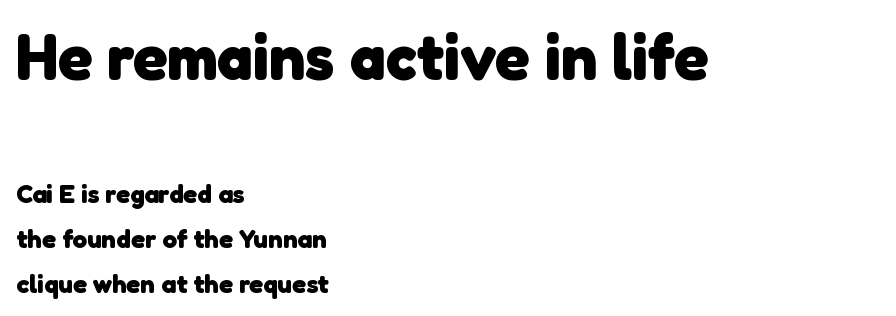
{"serif": "no", "bold": "yes", "weight": "heavy", "width": "normal", "stroke_contrast": "low", "x_height": "medium", "monospaced": "no", "underline": "no", "align": "left", "line_spacing_ratio": 1.72, "letter_spacing": "normal", "letter_spacing_em": 0.0, "larger_block": "first", "size_ratio": 2.46, "glyph_px": 64}
